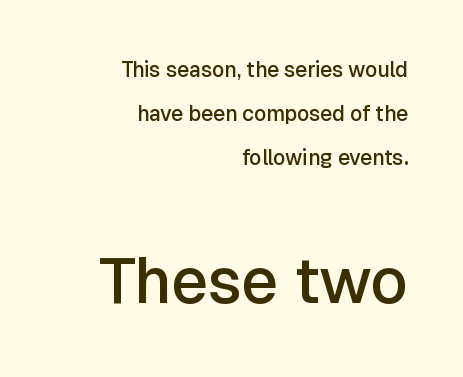
{"serif": "no", "italic": "no", "bold": "semi", "weight": "semibold", "width": "normal", "stroke_contrast": "low", "x_height": "medium", "monospaced": "no", "underline": "no", "align": "right", "line_spacing": "loose", "line_spacing_ratio": 2.09, "letter_spacing": "normal", "letter_spacing_em": 0.0, "larger_block": "second", "size_ratio": 3.05, "glyph_px": 64}
